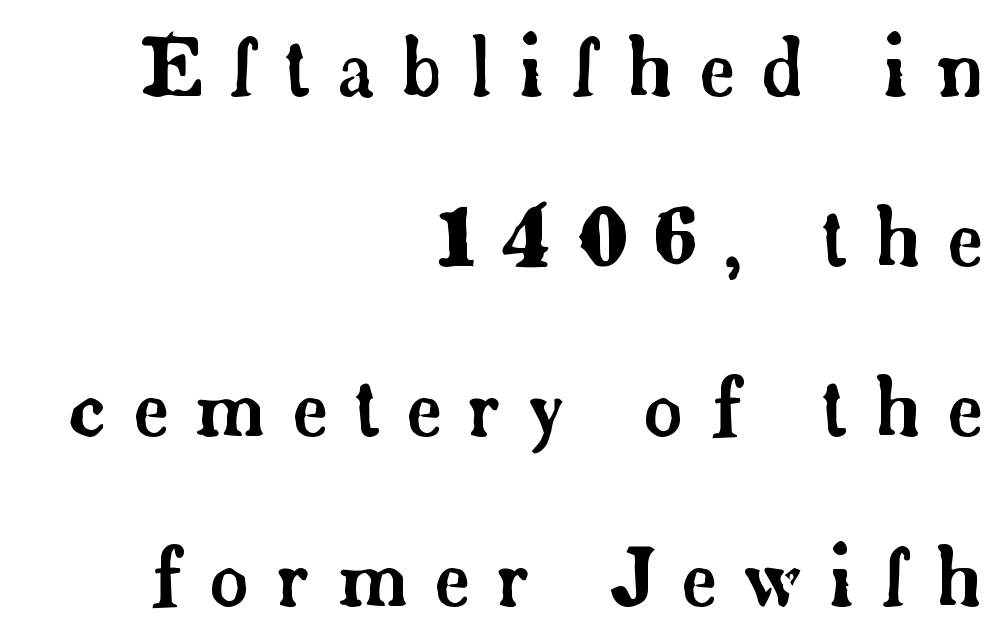
Each letter keeps its own natural width here, so spacing adapts to shape. Honestly, the letter spacing is so wide it's the main thing you notice. Leading is clearly above the norm, producing a sparse column. The rendering shows small feet on the letterforms — a serif design.
